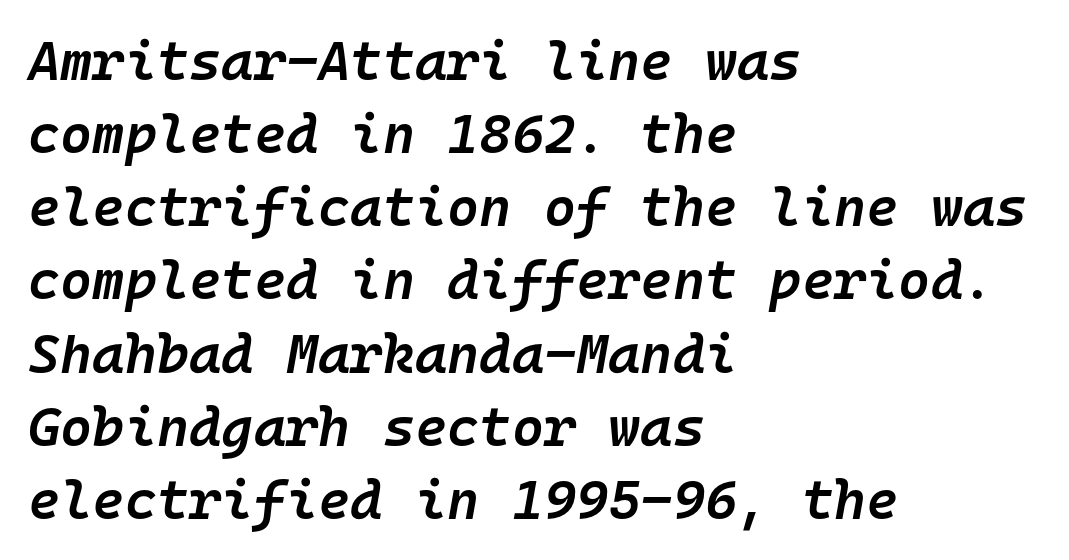
The image shows 55 px semibold type, italic (leaning right), monospaced; set left-aligned, normal line spacing (1.33x), normal letter spacing, not underlined; low stroke contrast and a medium x-height.
